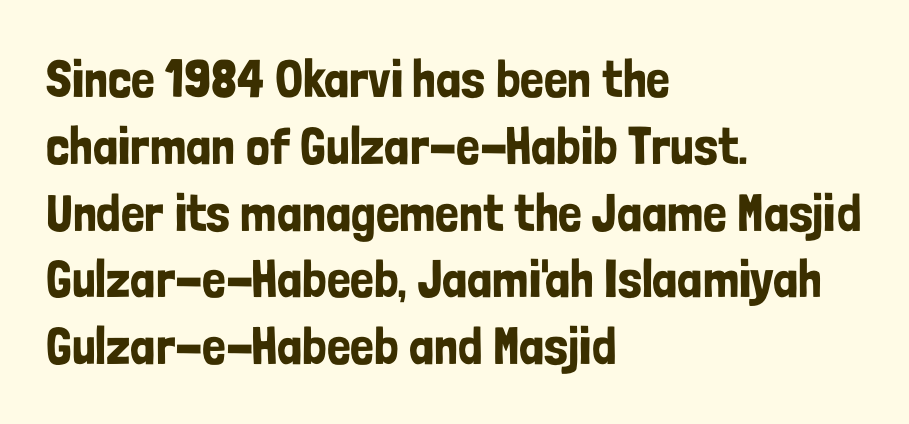
{"serif": "no", "italic": "no", "width": "condensed", "stroke_contrast": "low", "x_height": "medium", "monospaced": "no", "underline": "no", "align": "left", "line_spacing": "normal", "line_spacing_ratio": 1.26, "letter_spacing": "normal", "letter_spacing_em": 0.0, "glyph_px": 53}
